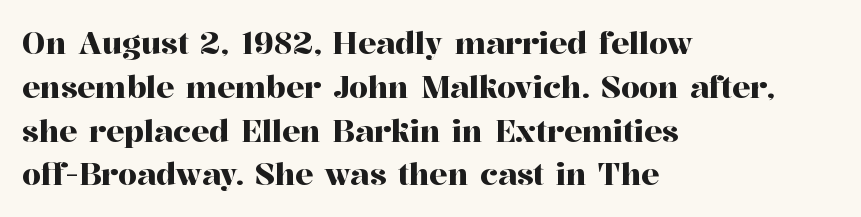
The lines in this sample share a left origin and differ only in where they stop. The rendering keeps characters at their native spacing. Vertically, the passage feels balanced, rows spaced as you'd expect. If you drew a line through each stem, it would be perfectly vertical.
